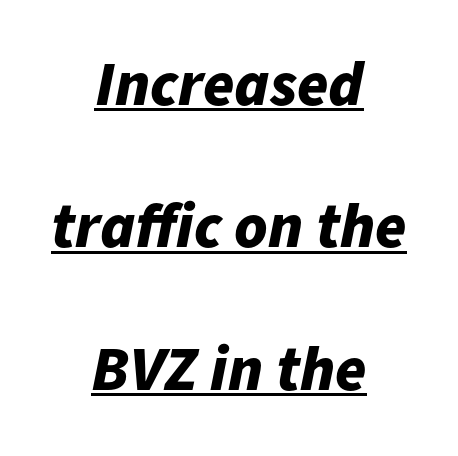
Q: Is the text bold? A: Yes.
Q: Is the text italic (slanted)? A: Yes, it leans right by about 11 degrees.
Q: Is the text underlined? A: Yes.
Q: How is the paragraph aligned? A: Centered.
Q: Is the spacing between letters normal or unusually wide? A: Normal.
Q: Is the spacing between lines tight, normal or loose? A: Loose.
Q: Width (condensed, normal, or wide)? A: Normal.
Q: Stroke contrast? A: Low.
Q: x-height? A: Medium.
Q: Monospaced? A: No.
